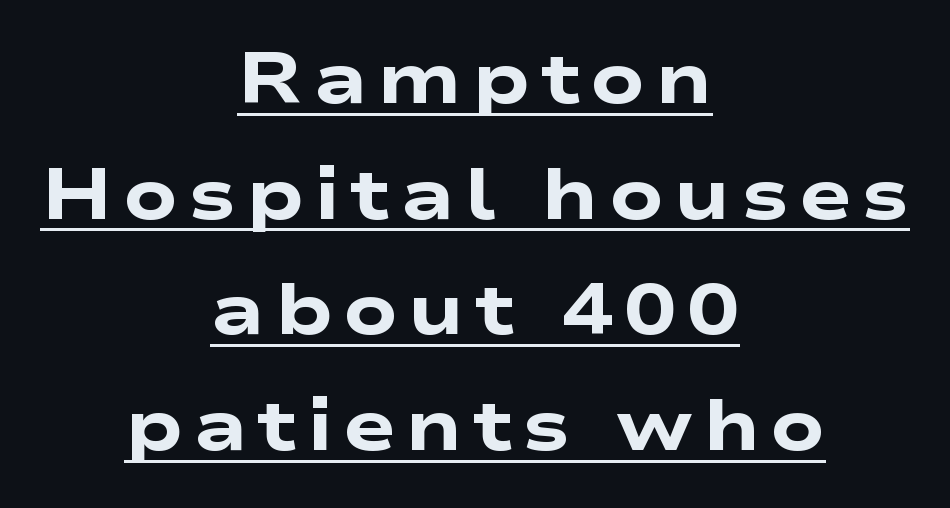
Interline gaps are of average width in this sample. Grotesque or geometric, the face here clearly has no serifs. Strong, thick strokes mark this as bold type. Spacing verdict: proportional, widths tailored to each character.
